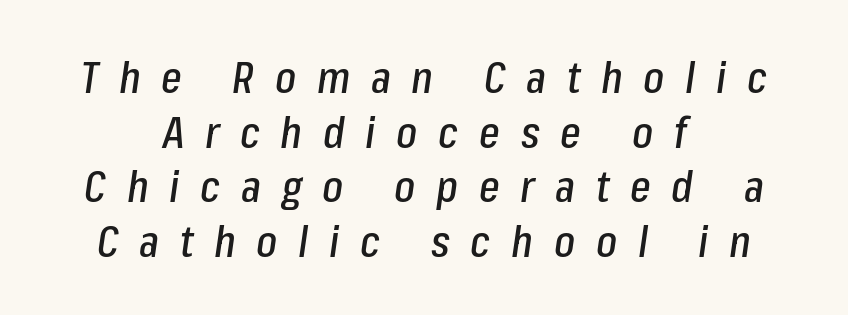
Honestly, there is no underline to notice here at all. The paragraph has two soft edges and a firm central axis. In terms of letterspacing, this is a distinctly airy, spread setting. Rendered with sloped, italic letterforms. A typesetter would call this proportional, since set widths differ per character.
